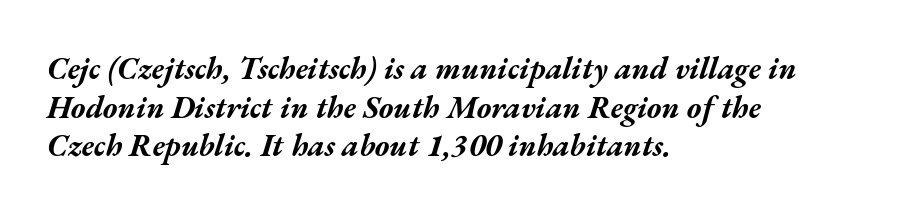
Q: Is the text bold? A: Yes.
Q: Is the text italic (slanted)? A: Yes, it leans right by about 17 degrees.
Q: Is the text underlined? A: No.
Q: How is the paragraph aligned? A: Left-aligned.
Q: Is the spacing between letters normal or unusually wide? A: Normal.
Q: Is the spacing between lines tight, normal or loose? A: Normal.
Q: Width (condensed, normal, or wide)? A: Wide.
Q: Stroke contrast? A: Medium.
Q: x-height? A: Medium.
Q: Monospaced? A: No.
